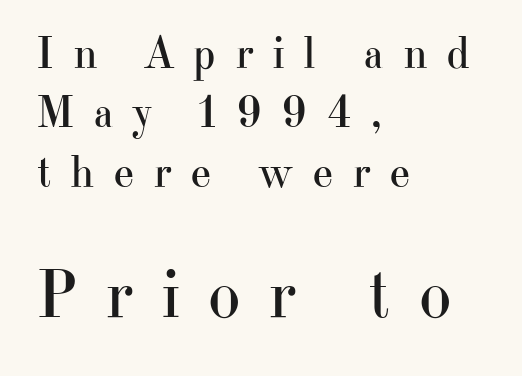
Q: Is the text bold? A: No.
Q: Is the text italic (slanted)? A: No, it is upright.
Q: Is the typeface a serif or a sans-serif typeface? A: Serif.
Q: Is the text underlined? A: No.
Q: How is the paragraph aligned? A: Left-aligned.
Q: Is the spacing between letters normal or unusually wide? A: Unusually wide.
Q: Is the spacing between lines tight, normal or loose? A: Normal.
Q: Which block of text is set in a larger size, the first (top) or the second (bottom)? A: The second (bottom) one.
Q: Width (condensed, normal, or wide)? A: Normal.
Q: Stroke contrast? A: High.
Q: x-height? A: Small.
Q: Monospaced? A: No.
